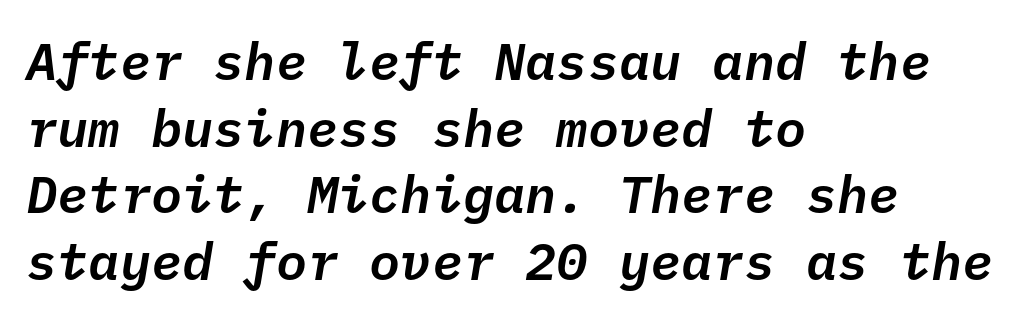
Honestly, the row spacing looks completely unremarkable. The face used here is monospaced, like something from a code editor. One-word summary of the alignment: left. A clean baseline with only descenders dipping below it. The gaps between neighbouring characters are ordinary and unremarkable.
